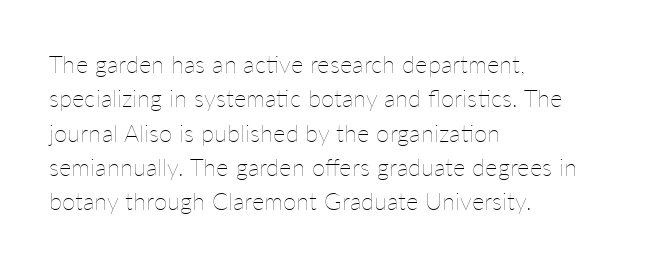
{"italic": "no", "bold": "no", "underline": "no", "align": "left", "line_spacing": "normal", "line_spacing_ratio": 1.43, "letter_spacing": "normal", "letter_spacing_em": 0.0, "glyph_px": 24}
